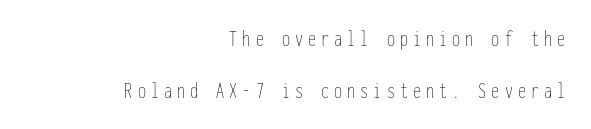
The image shows 23 px text type, upright; set right-aligned, loose line spacing (2.25x), unusually wide letter spacing (+0.22 em), not underlined.
